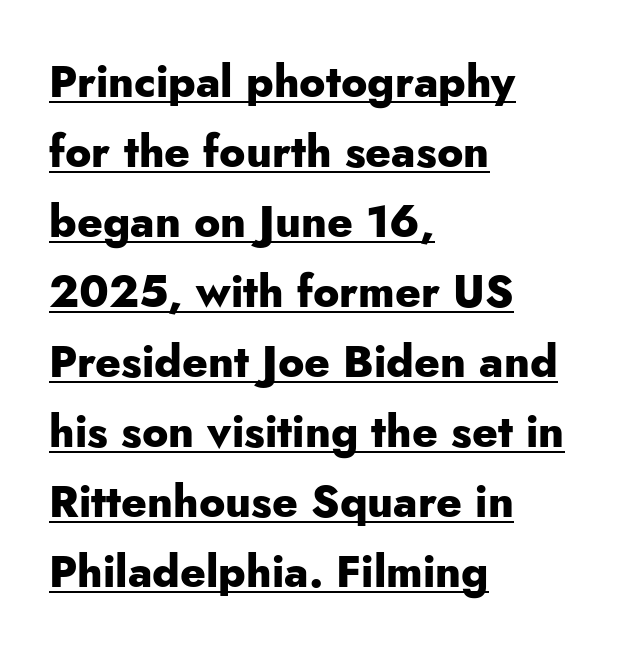
The image shows 44 px heavy sans-serif type, upright; set left-aligned, normal line spacing (1.59x), normal letter spacing, underlined; low stroke contrast and a small x-height.
